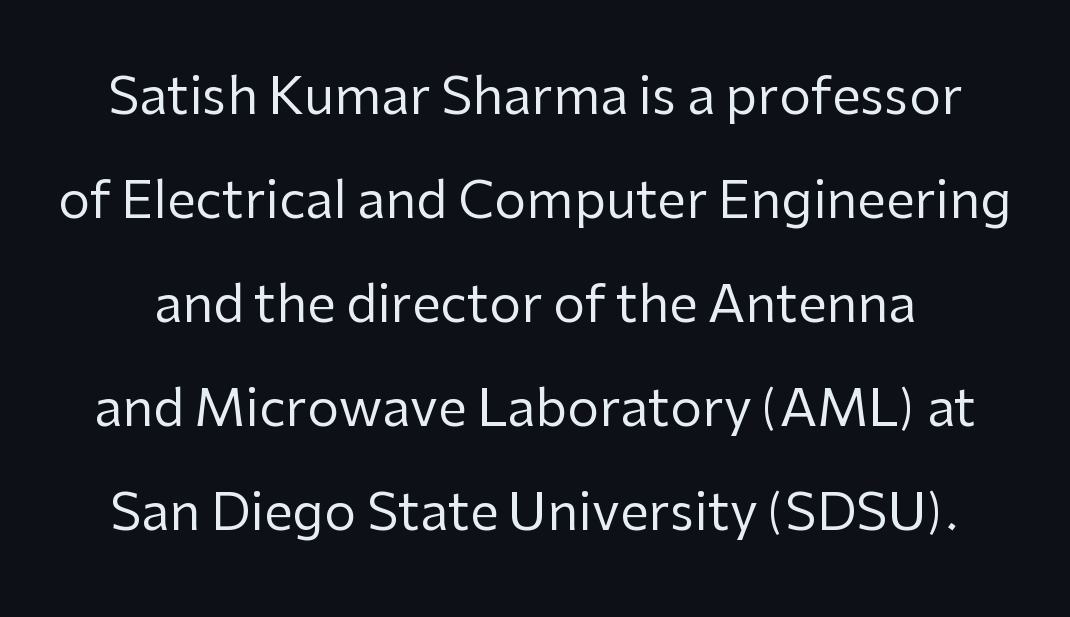
A quiet, ordinary-to-light weight characterises the typeface. Character widths vary here, with narrow letters taking less room than wide ones. Short note: letters normally spaced. In terms of posture, this sample is upright. The vertical gap from one line to the next is large.
